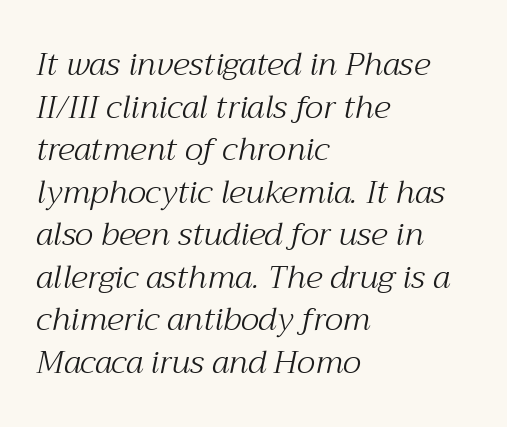
The image shows 32 px light serif type, italic (leaning right); set left-aligned, normal line spacing (1.33x), normal letter spacing, not underlined; medium stroke contrast and a medium x-height.
